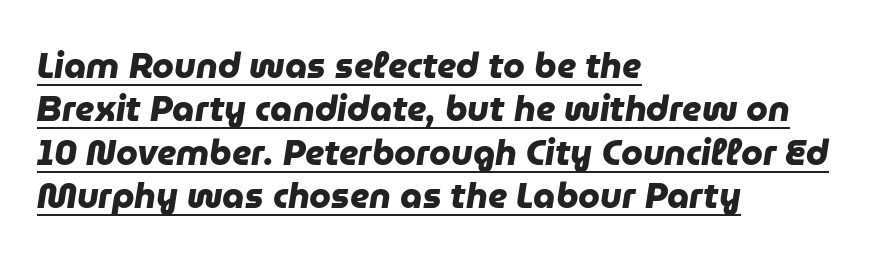
{"serif": "no", "bold": "yes", "weight": "heavy", "width": "normal", "stroke_contrast": "low", "x_height": "medium", "monospaced": "no", "underline": "yes", "align": "left", "line_spacing_ratio": 1.24, "letter_spacing": "normal", "letter_spacing_em": 0.0, "glyph_px": 35}
